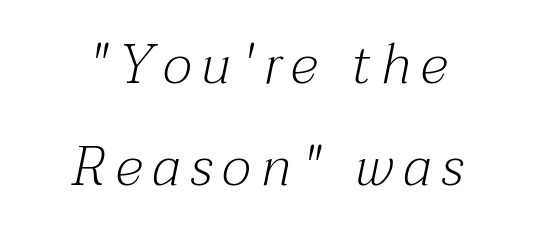
{"serif": "yes", "italic": "yes", "lean": "right", "slant_degrees": 12, "bold": "no", "weight": "light", "width": "normal", "stroke_contrast": "medium", "x_height": "medium", "monospaced": "no", "underline": "no", "align": "center", "line_spacing_ratio": 1.85, "glyph_px": 55}
